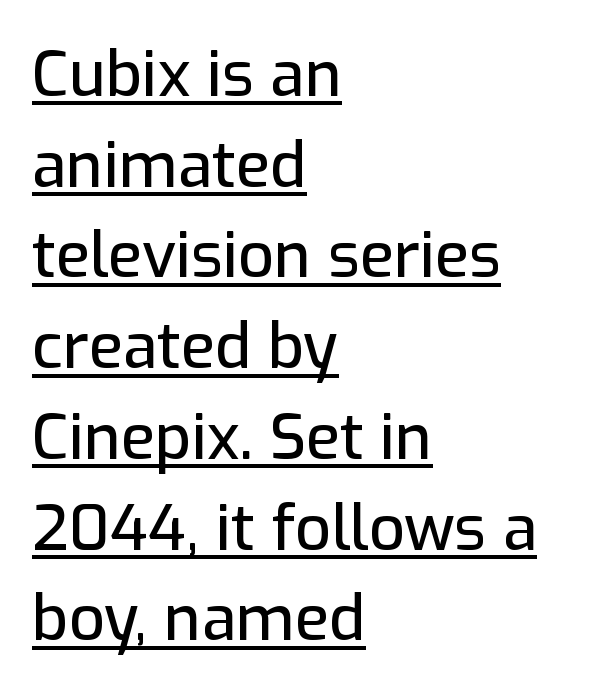
Q: Is the text italic (slanted)? A: No, it is upright.
Q: Is the typeface a serif or a sans-serif typeface? A: Sans-serif.
Q: Is the text underlined? A: Yes.
Q: How is the paragraph aligned? A: Left-aligned.
Q: Is the spacing between letters normal or unusually wide? A: Normal.
Q: Is the spacing between lines tight, normal or loose? A: Normal.
Q: Width (condensed, normal, or wide)? A: Normal.
Q: Stroke contrast? A: Low.
Q: x-height? A: Medium.
Q: Monospaced? A: No.
